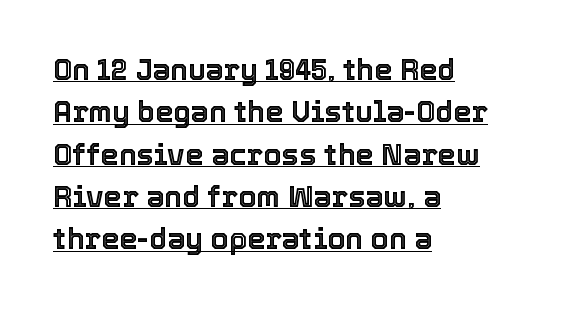
Honestly, the underline is the first thing you notice here. Observe the ordinary spacing: letters are neighbours, not strangers. A roman cut, with each character standing at attention. The letters advance in unequal steps, a hallmark of proportional type.
